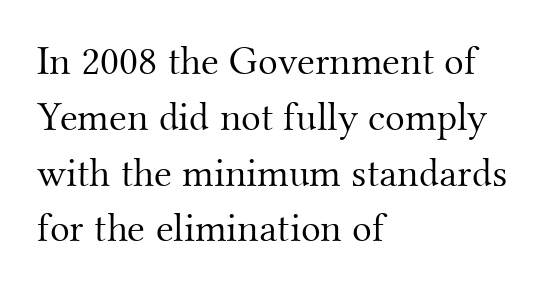
The image shows 41 px light serif type, upright; set left-aligned, normal line spacing (1.36x), normal letter spacing, not underlined; medium stroke contrast and a small x-height.
